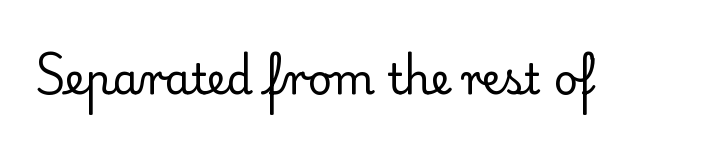
{"serif": "yes", "italic": "no", "bold": "no", "weight": "regular", "width": "normal", "stroke_contrast": "low", "x_height": "small", "monospaced": "no", "underline": "no", "letter_spacing": "normal", "letter_spacing_em": 0.0, "glyph_px": 42}
